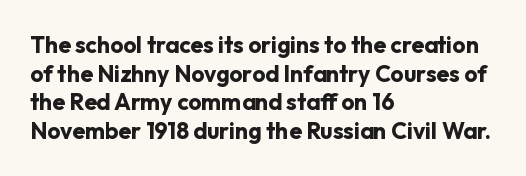
In CSS terms this would be text-align: left. On the weight axis this lands at bold, roughly 700. No word sits above an underline. Regarding leading, the lines here are spaced in the standard way. Quick note: not italic, upright. Glyph-to-glyph distance matches everyday printed text.
